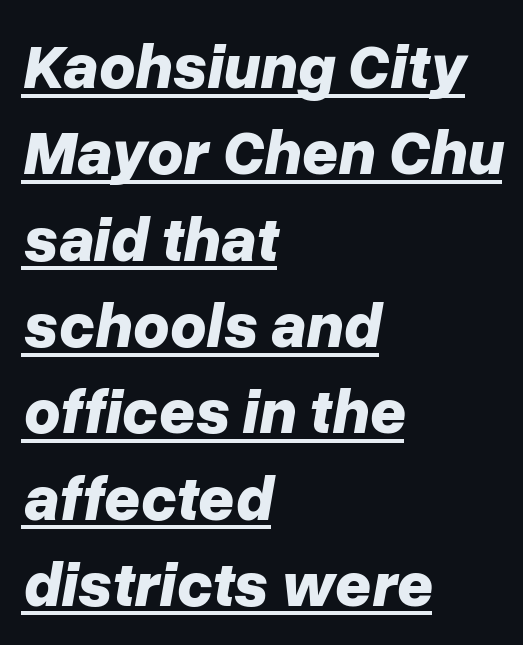
The image shows 63 px bold type, italic (leaning right); set left-aligned, normal line spacing (1.37x), normal letter spacing, underlined; low stroke contrast and a medium x-height.
